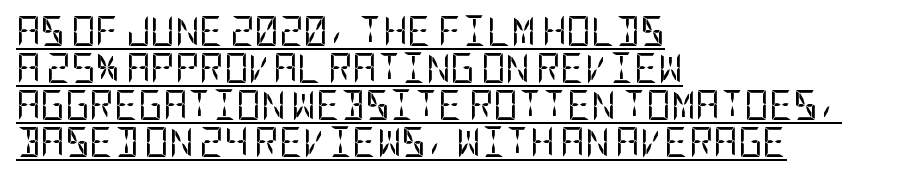
Q: Is the text bold? A: No.
Q: Is the text italic (slanted)? A: No, it is upright.
Q: Is the typeface a serif or a sans-serif typeface? A: Sans-serif.
Q: Is the text underlined? A: Yes.
Q: How is the paragraph aligned? A: Left-aligned.
Q: Is the spacing between letters normal or unusually wide? A: Normal.
Q: Width (condensed, normal, or wide)? A: Condensed.
Q: Stroke contrast? A: Low.
Q: x-height? A: Large.
